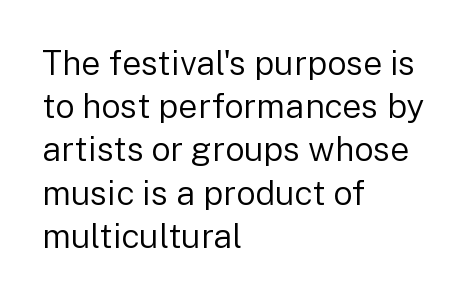
Q: Is the text bold? A: No.
Q: Is the text italic (slanted)? A: No, it is upright.
Q: Is the typeface a serif or a sans-serif typeface? A: Sans-serif.
Q: Is the text underlined? A: No.
Q: How is the paragraph aligned? A: Left-aligned.
Q: Is the spacing between letters normal or unusually wide? A: Normal.
Q: Is the spacing between lines tight, normal or loose? A: Normal.
Q: Width (condensed, normal, or wide)? A: Normal.
Q: Stroke contrast? A: Low.
Q: x-height? A: Medium.
Q: Monospaced? A: No.
